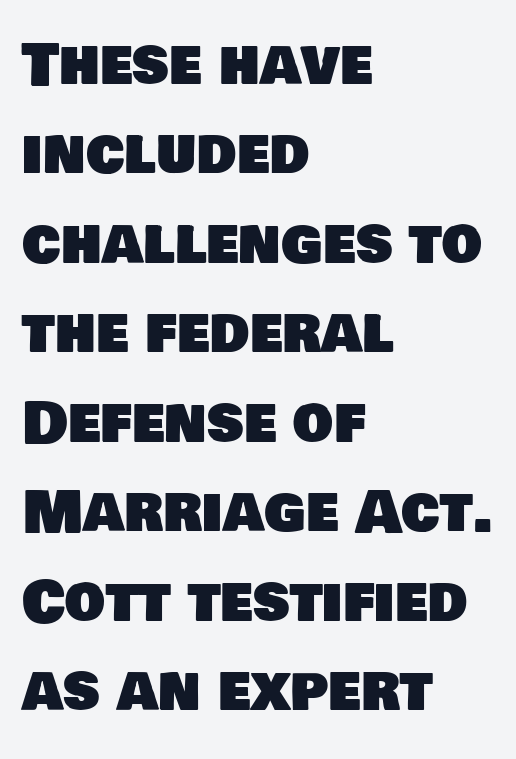
{"serif": "no", "width": "normal", "stroke_contrast": "low", "x_height": "large", "monospaced": "no", "underline": "no", "align": "left", "line_spacing": "normal", "line_spacing_ratio": 1.57, "letter_spacing": "normal", "letter_spacing_em": 0.0, "glyph_px": 57}
